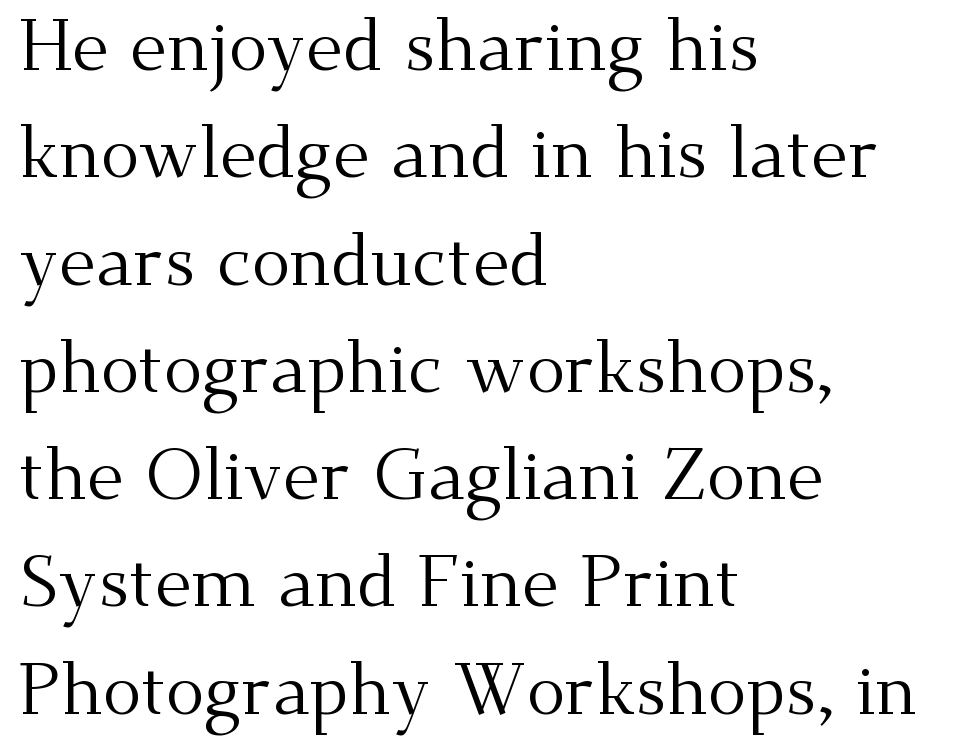
Words float on clear page, feet unadorned. The lettering stays uniformly vertical, giving the passage a roman look. You could not count columns in this text — the font is proportionally spaced. The strokes carry an ordinary text weight at most. Rows of type keep a routine distance in the vertical direction. The rendering keeps characters at their native spacing.
